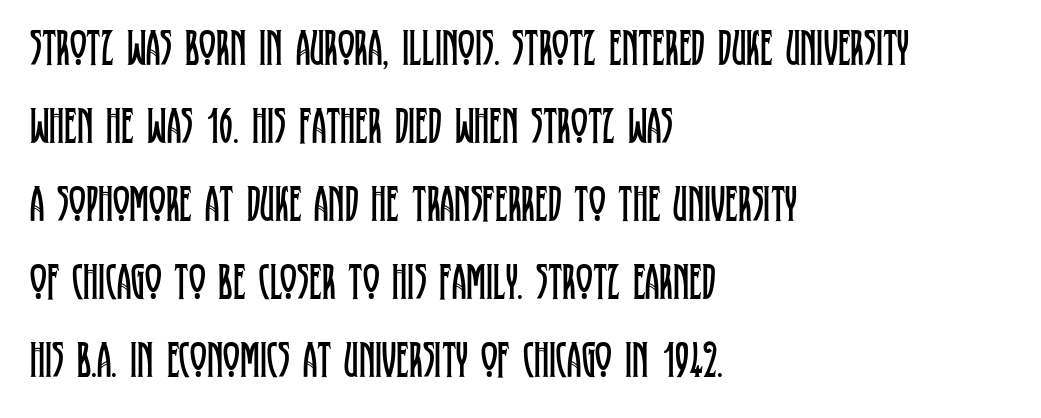
Q: Is the text bold? A: No.
Q: Is the text italic (slanted)? A: No, it is upright.
Q: Is the typeface a serif or a sans-serif typeface? A: Serif.
Q: Is the text underlined? A: No.
Q: How is the paragraph aligned? A: Left-aligned.
Q: Is the spacing between letters normal or unusually wide? A: Normal.
Q: Is the spacing between lines tight, normal or loose? A: Normal.
Q: Width (condensed, normal, or wide)? A: Condensed.
Q: Stroke contrast? A: Low.
Q: x-height? A: Large.
Q: Monospaced? A: No.
